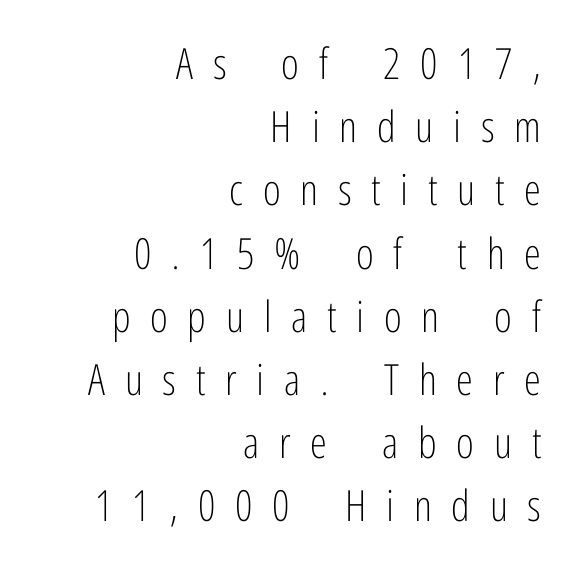
Q: Is the text bold? A: No.
Q: Is the text italic (slanted)? A: No, it is upright.
Q: Is the typeface a serif or a sans-serif typeface? A: Sans-serif.
Q: Is the text underlined? A: No.
Q: How is the paragraph aligned? A: Right-aligned.
Q: Is the spacing between letters normal or unusually wide? A: Unusually wide.
Q: Is the spacing between lines tight, normal or loose? A: Normal.
Q: Width (condensed, normal, or wide)? A: Condensed.
Q: Stroke contrast? A: Low.
Q: x-height? A: Medium.
Q: Monospaced? A: No.
